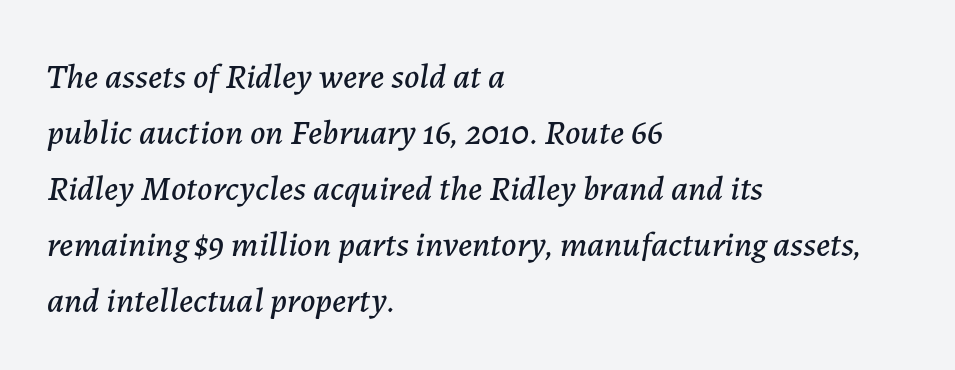
The image shows 35 px text type, italic (leaning right); set left-aligned, normal line spacing (1.6x), normal letter spacing, not underlined; low stroke contrast and a medium x-height.
